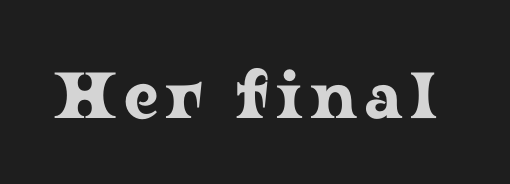
The image shows 65 px wide serif type, upright; set not underlined; low stroke contrast and a medium x-height.
